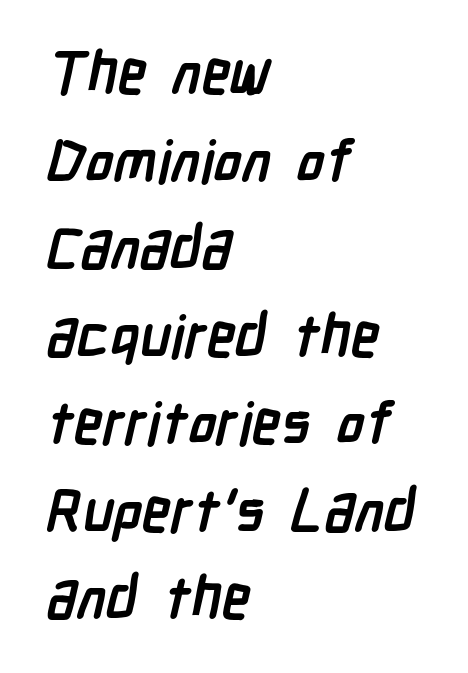
The image shows 58 px semibold, condensed sans-serif type; set left-aligned, normal line spacing (1.51x), normal letter spacing, not underlined; low stroke contrast and a medium x-height.
